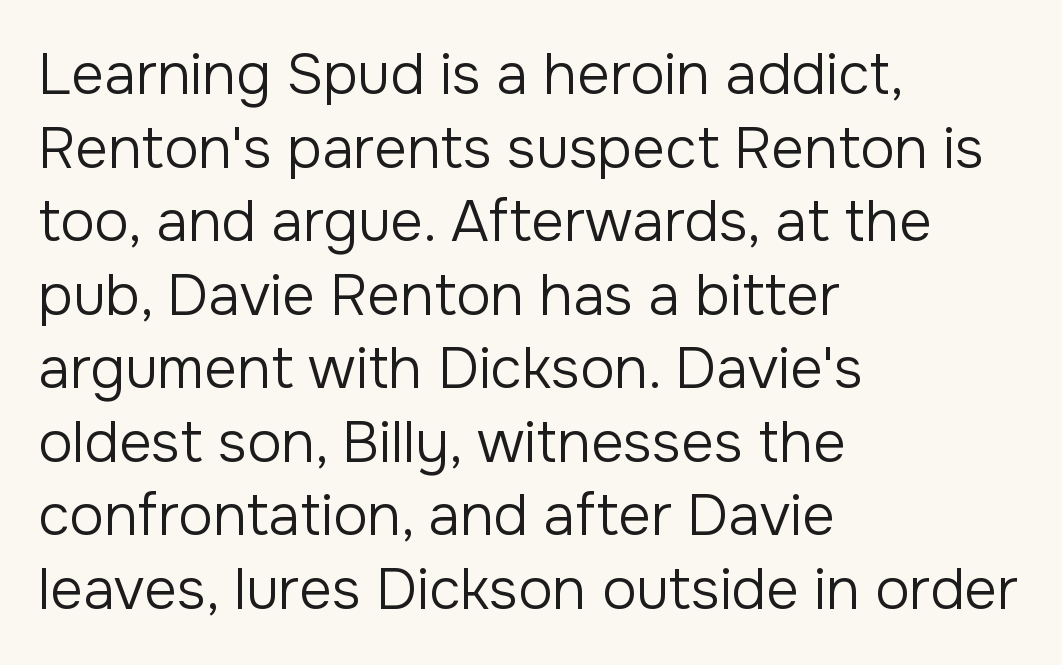
The rendering uses natural spacing where letterforms have individual widths. These lines are composed in type without serifs. Visually the block forms a straight wall on the left and a jagged coastline on the right. These glyphs show unthickened strokes, regular width or finer. There is no visible air inserted between adjacent glyphs. Students, observe: this is what conventionally led text looks like.
